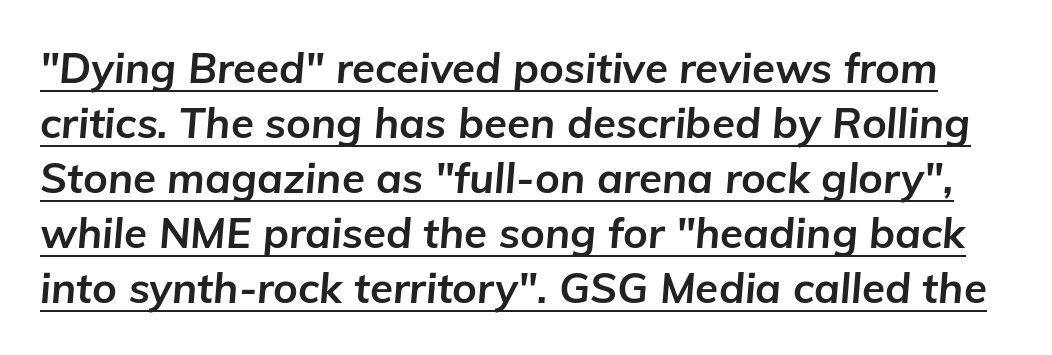
{"italic": "yes", "lean": "right", "slant_degrees": 5, "bold": "yes", "weight": "bold", "width": "normal", "stroke_contrast": "low", "x_height": "medium", "monospaced": "no", "underline": "yes", "line_spacing": "normal", "line_spacing_ratio": 1.31, "letter_spacing": "normal", "letter_spacing_em": 0.0, "glyph_px": 42}
